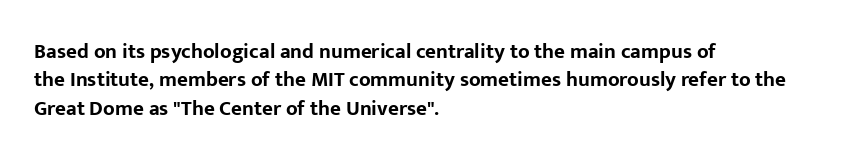
The image shows 21 px bold type, upright; set left-aligned, normal line spacing (1.35x), normal letter spacing, not underlined.
